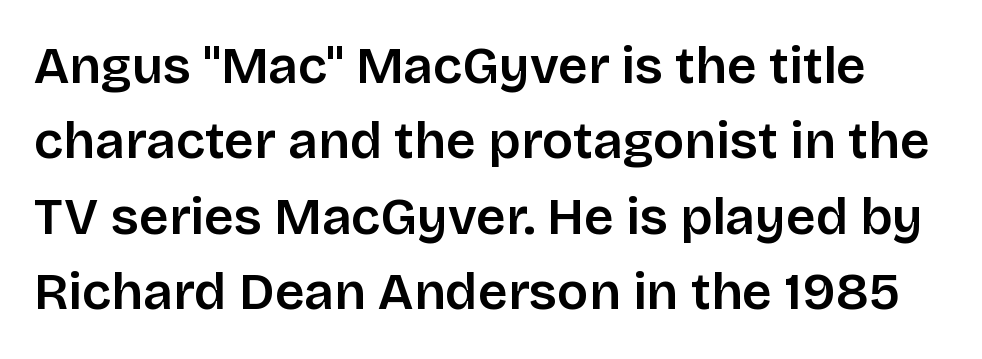
{"serif": "no", "italic": "no", "width": "normal", "stroke_contrast": "low", "x_height": "large", "monospaced": "no", "underline": "no", "line_spacing": "normal", "line_spacing_ratio": 1.45, "letter_spacing": "normal", "letter_spacing_em": 0.0, "glyph_px": 52}
